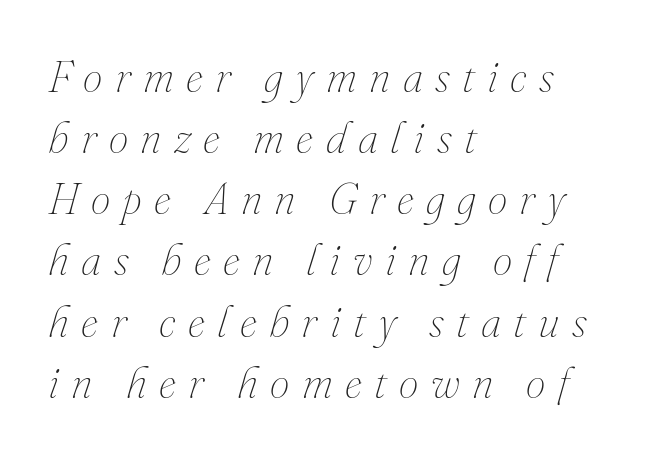
These lines have a slow, spaced-out rhythm from letter to letter. The leading is moderate, giving the passage an even texture. Do the characters align in a grid? No, the font is proportional. The passage is arranged the way most books set body copy — flush left.
